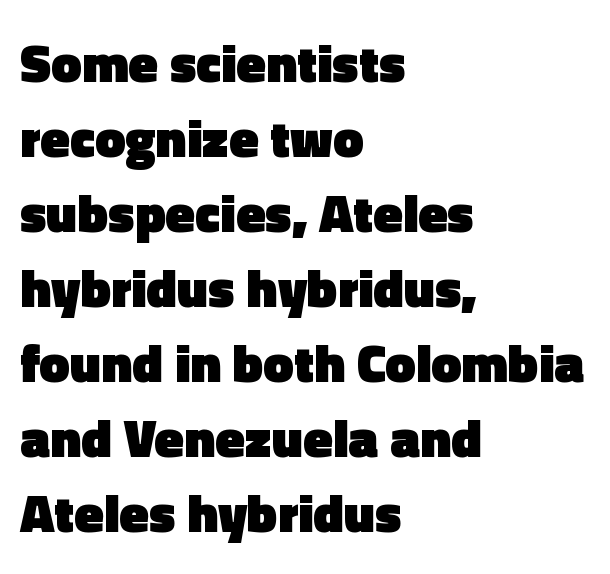
Strokes here are thick enough to call this a true bold. Observe the absence of serifs on each vertical stroke in this sample. Designer's note — italics off, roman on. The text block is weighted toward the left margin, trailing off unevenly rightward. Interline gaps are of average width in this sample.
